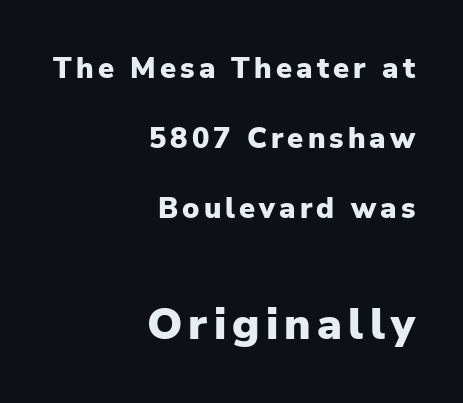
Q: Is the text bold? A: Yes.
Q: Is the text italic (slanted)? A: No, it is upright.
Q: Is the typeface a serif or a sans-serif typeface? A: Sans-serif.
Q: Is the text underlined? A: No.
Q: How is the paragraph aligned? A: Right-aligned.
Q: Is the spacing between lines tight, normal or loose? A: Loose.
Q: Which block of text is set in a larger size, the first (top) or the second (bottom)? A: The second (bottom) one.
Q: Width (condensed, normal, or wide)? A: Normal.
Q: Stroke contrast? A: Low.
Q: x-height? A: Medium.
Q: Monospaced? A: No.
